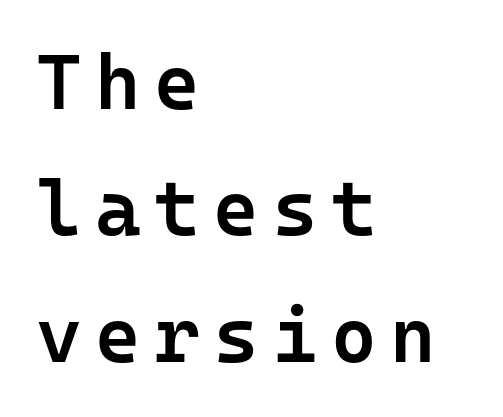
{"serif": "no", "italic": "no", "bold": "semi", "weight": "semibold", "width": "normal", "stroke_contrast": "low", "x_height": "medium", "monospaced": "yes", "underline": "no", "align": "left", "line_spacing": "normal", "line_spacing_ratio": 1.62, "glyph_px": 78}
